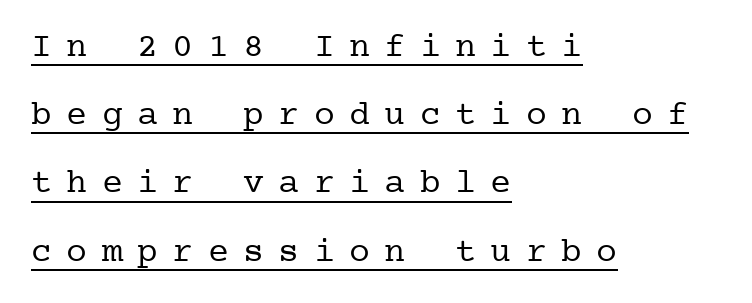
Does the type have serifs? Yes, each stem ends in a small foot. Every character sits straight up, as roman type does. On a weight scale, this lands at 450 or below. A typographer would call this underscored text.
